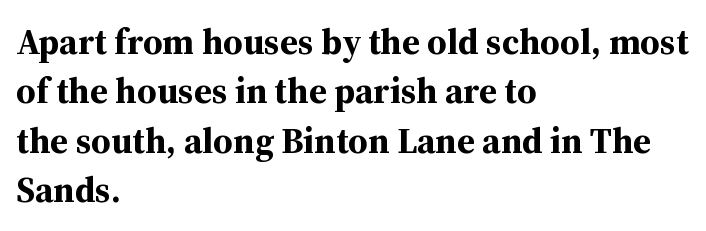
This sample uses a serif face. Left-aligned paragraph, ragged on the right. The block of text has a typical density, with ordinary space between rows. The glyphs are unaccompanied by any horizontal stroke below them. Character widths vary here, with narrow letters taking less room than wide ones. Upright lettering throughout.
